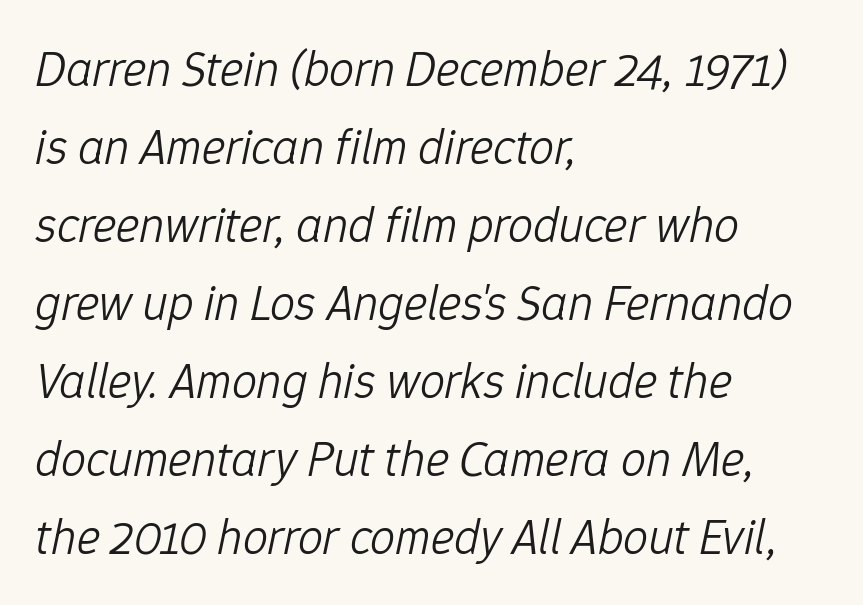
Check under the words: just untouched page. Interline gaps are of average width in this sample. Default kerning and tracking; the words read as compact shapes. Note the varied advance widths — an 'i' is clearly narrower than an 'm'.
